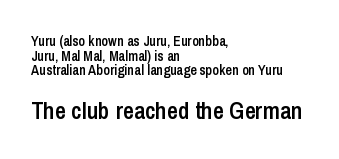
The following chunk of copy outweighs the initial chunk in type size. Caption: semibold face, moderately heavy strokes. Glyph-to-glyph distance matches everyday printed text. Regarding leading, the lines here are crowded together.
